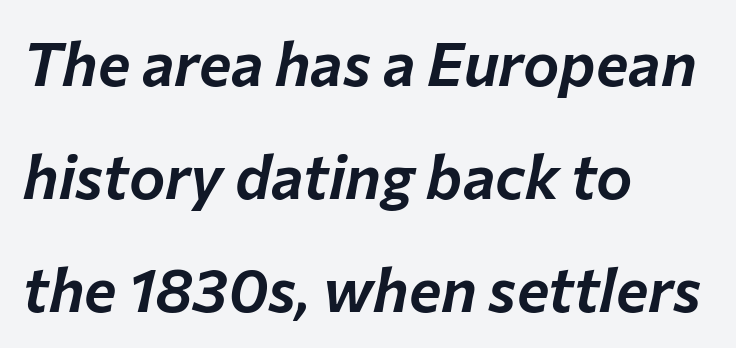
The image shows 61 px text type, italic (leaning right); set left-aligned, line spacing 1.85x, normal letter spacing, not underlined; low stroke contrast and a medium x-height.
